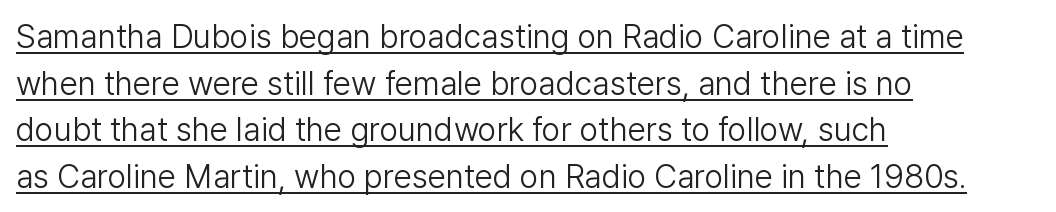
The image shows 33 px light sans-serif type, upright; set left-aligned, normal line spacing (1.41x), normal letter spacing, underlined; low stroke contrast and a medium x-height.
